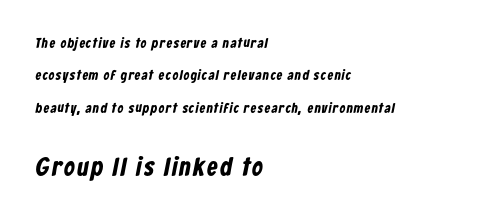
The image shows 26 px bold type; set left-aligned, loose line spacing (2.32x), not underlined; the second (bottom) block is 1.86x larger.
